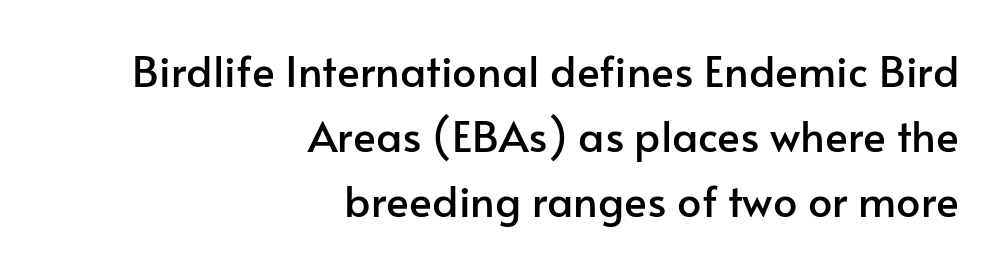
{"serif": "no", "italic": "no", "width": "normal", "stroke_contrast": "low", "x_height": "small", "monospaced": "no", "underline": "no", "align": "right", "line_spacing": "normal", "line_spacing_ratio": 1.51, "letter_spacing": "normal", "letter_spacing_em": 0.0, "glyph_px": 43}
